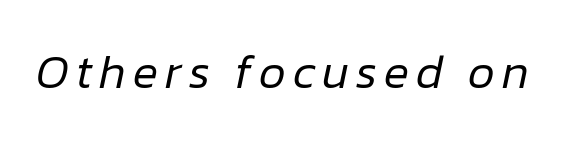
The image shows 47 px regular-weight type, italic (leaning right); set not underlined; low stroke contrast and a medium x-height.
